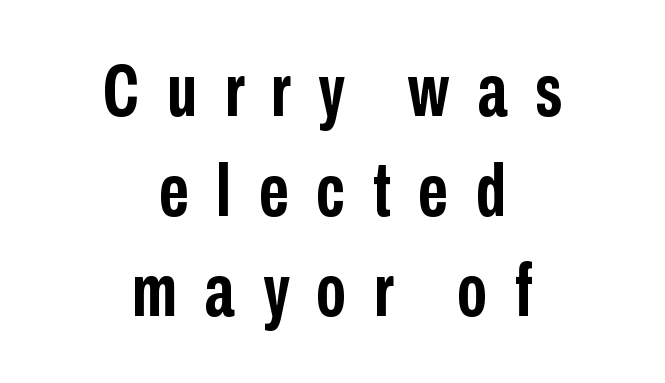
Each glyph is drawn with heavy, bold strokes. Compared with typical paragraphs, the rows here are spaced about the same. Here the designer chose a conventional face with non-uniform glyph widths. Characters follow at a spacing far wider than the type designer built in.
